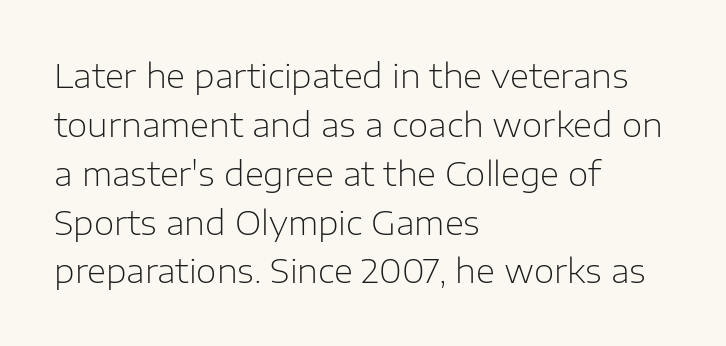
Q: Is the text bold? A: No.
Q: Is the text italic (slanted)? A: No, it is upright.
Q: Is the typeface a serif or a sans-serif typeface? A: Sans-serif.
Q: Is the text underlined? A: No.
Q: How is the paragraph aligned? A: Left-aligned.
Q: Is the spacing between letters normal or unusually wide? A: Normal.
Q: Is the spacing between lines tight, normal or loose? A: Normal.
Q: Width (condensed, normal, or wide)? A: Normal.
Q: Stroke contrast? A: Low.
Q: x-height? A: Medium.
Q: Monospaced? A: No.
